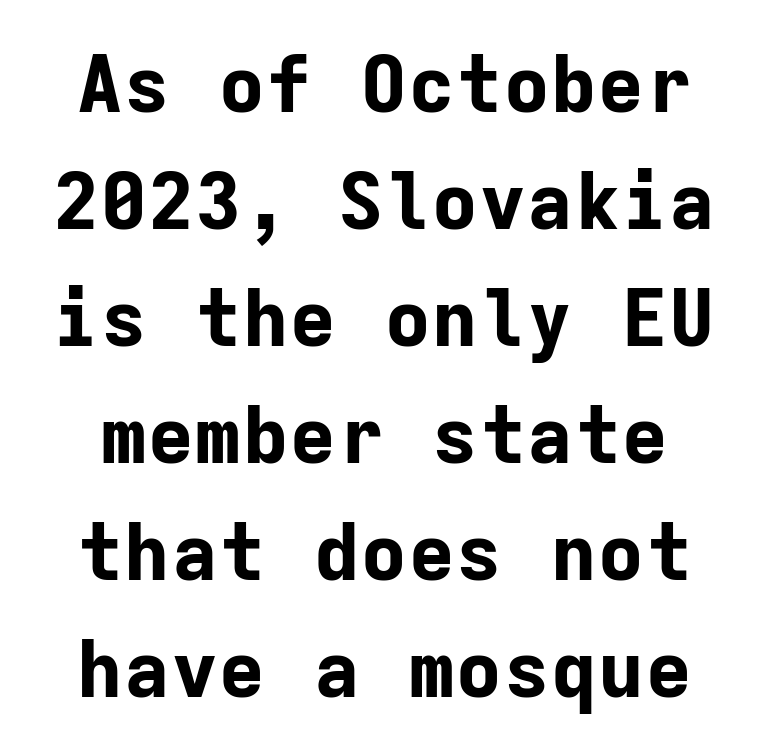
{"serif": "no", "italic": "no", "bold": "yes", "weight": "bold", "width": "normal", "stroke_contrast": "low", "x_height": "medium", "monospaced": "yes", "underline": "no", "line_spacing": "normal", "line_spacing_ratio": 1.48, "letter_spacing": "normal", "letter_spacing_em": 0.0, "glyph_px": 79}
